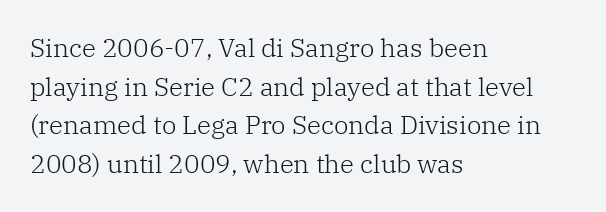
Posture: vertical. The weight tops out at a normal text grade. Words appear dense and cohesive because spacing is normal. If you drew a ruler down the left edge, every line would touch it. Line spacing here is normal. Underline: absent.
